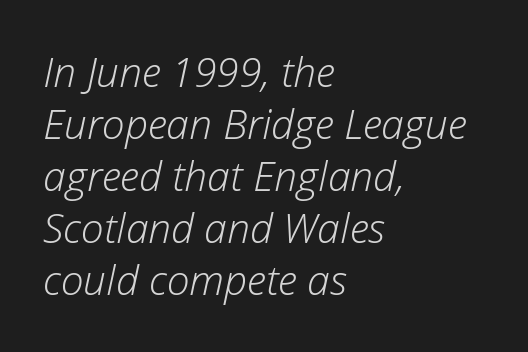
The image shows 41 px light type, italic (leaning right); set left-aligned, normal line spacing (1.27x), normal letter spacing, not underlined; low stroke contrast and a medium x-height.
